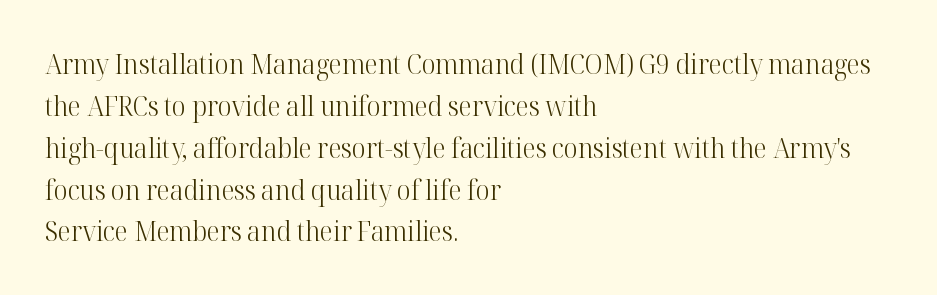
Anything drawn beneath the words? Only blank space. Each word holds together tightly as a unit, with standard inter-letter gaps. Each stroke keeps to a modest, everyday thickness or less. Normally led — the rows are evenly, conventionally spaced. In CSS terms this would be text-align: left. Does the lettering tilt? It doesn't — this is upright.
